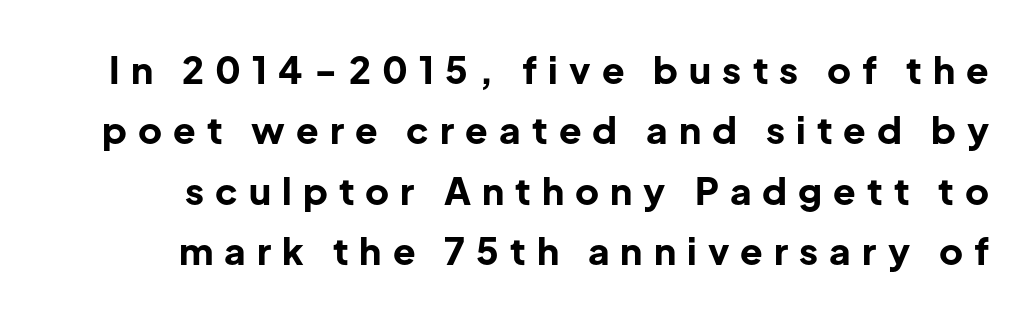
{"serif": "no", "italic": "no", "bold": "yes", "weight": "bold", "width": "normal", "stroke_contrast": "low", "x_height": "medium", "monospaced": "no", "underline": "no", "line_spacing": "normal", "line_spacing_ratio": 1.63, "letter_spacing": "wide", "letter_spacing_em": 0.3, "glyph_px": 37}
